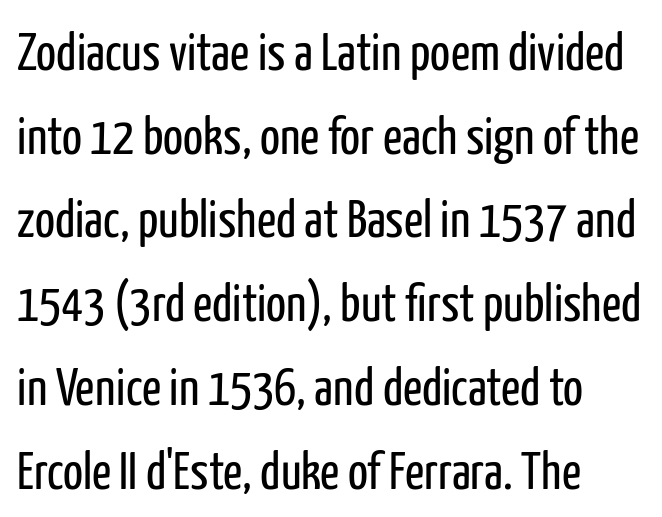
Q: Is the text bold? A: No.
Q: Is the text italic (slanted)? A: No, it is upright.
Q: Is the typeface a serif or a sans-serif typeface? A: Sans-serif.
Q: Is the text underlined? A: No.
Q: How is the paragraph aligned? A: Left-aligned.
Q: Is the spacing between letters normal or unusually wide? A: Normal.
Q: Is the spacing between lines tight, normal or loose? A: Normal.
Q: Width (condensed, normal, or wide)? A: Condensed.
Q: Stroke contrast? A: Low.
Q: x-height? A: Medium.
Q: Monospaced? A: No.
